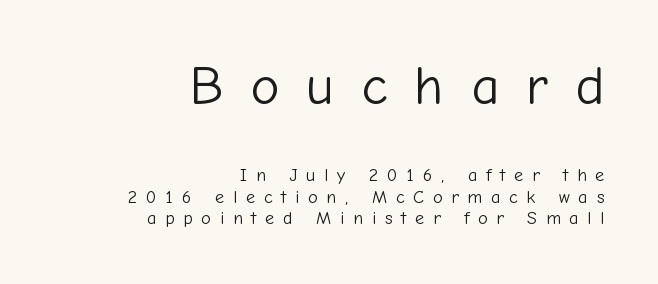
Q: Is the text bold? A: No.
Q: Is the text italic (slanted)? A: No, it is upright.
Q: Is the typeface a serif or a sans-serif typeface? A: Sans-serif.
Q: Is the text underlined? A: No.
Q: How is the paragraph aligned? A: Right-aligned.
Q: Is the spacing between letters normal or unusually wide? A: Unusually wide.
Q: Which block of text is set in a larger size, the first (top) or the second (bottom)? A: The first (top) one.
Q: Width (condensed, normal, or wide)? A: Normal.
Q: Stroke contrast? A: Low.
Q: x-height? A: Medium.
Q: Monospaced? A: No.
